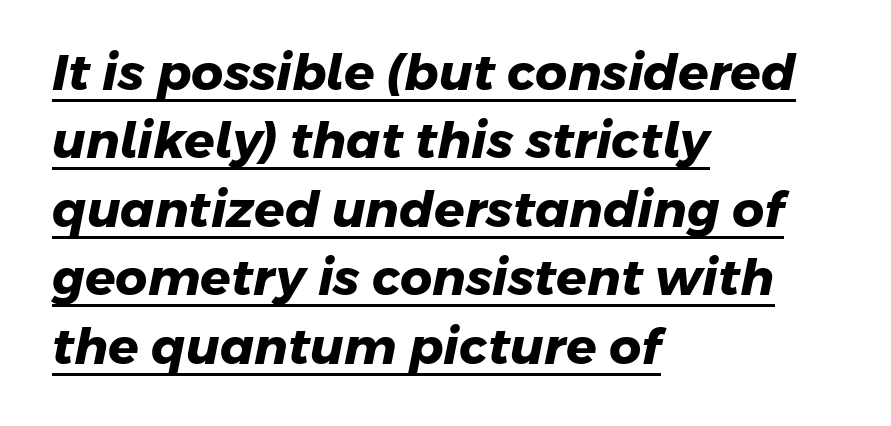
You could not count columns in this text — the font is proportionally spaced. Honestly, the row spacing looks completely unremarkable. A continuous stroke trails under the words, as in a hyperlink. Set as a true bold cut, around the 700 mark.
